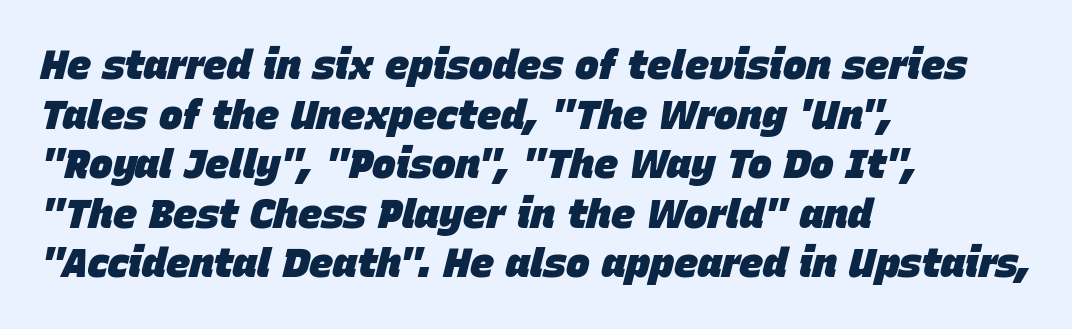
{"italic": "yes", "lean": "right", "slant_degrees": 15, "bold": "yes", "weight": "heavy", "width": "normal", "stroke_contrast": "low", "x_height": "large", "monospaced": "no", "underline": "no", "align": "left", "line_spacing_ratio": 1.24, "letter_spacing": "normal", "letter_spacing_em": 0.0, "glyph_px": 40}
